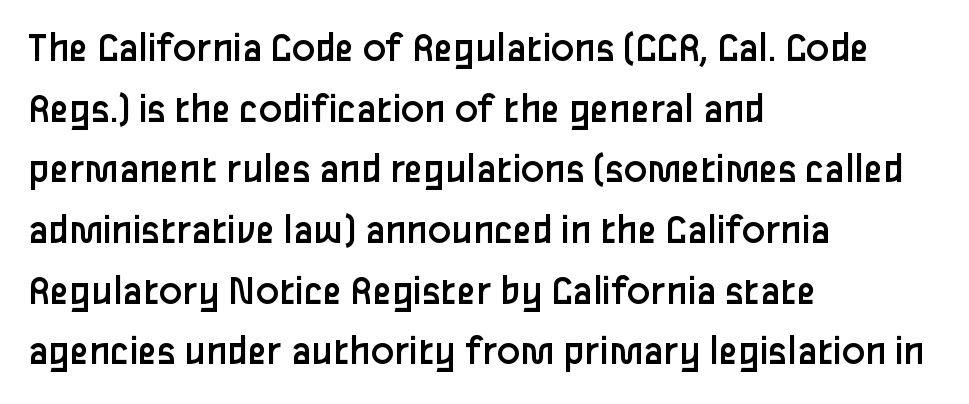
Q: Is the text bold? A: No.
Q: Is the text italic (slanted)? A: No, it is upright.
Q: Is the typeface a serif or a sans-serif typeface? A: Sans-serif.
Q: Is the text underlined? A: No.
Q: How is the paragraph aligned? A: Left-aligned.
Q: Is the spacing between letters normal or unusually wide? A: Normal.
Q: Is the spacing between lines tight, normal or loose? A: Normal.
Q: Width (condensed, normal, or wide)? A: Normal.
Q: Stroke contrast? A: Low.
Q: x-height? A: Medium.
Q: Monospaced? A: No.
